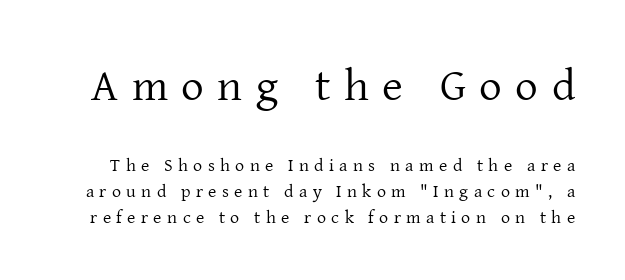
{"serif": "yes", "italic": "no", "bold": "no", "weight": "regular", "width": "normal", "stroke_contrast": "low", "x_height": "medium", "monospaced": "no", "underline": "no", "line_spacing": "normal", "line_spacing_ratio": 1.44, "letter_spacing": "wide", "letter_spacing_em": 0.3, "larger_block": "first", "size_ratio": 2.5, "glyph_px": 45}
